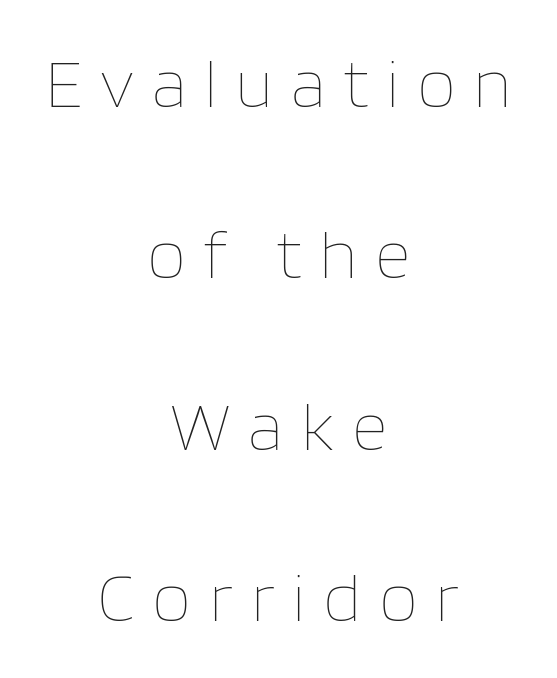
Q: Is the text bold? A: No.
Q: Is the text italic (slanted)? A: No, it is upright.
Q: Is the text underlined? A: No.
Q: How is the paragraph aligned? A: Centered.
Q: Is the spacing between letters normal or unusually wide? A: Unusually wide.
Q: Is the spacing between lines tight, normal or loose? A: Loose.
Q: Width (condensed, normal, or wide)? A: Normal.
Q: Stroke contrast? A: Low.
Q: x-height? A: Large.
Q: Monospaced? A: No.
